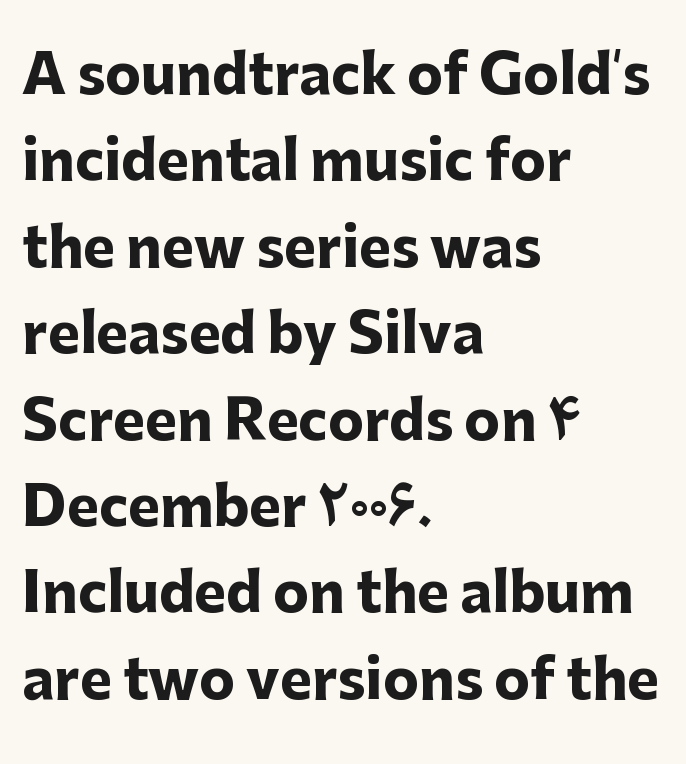
The image shows 54 px heavy sans-serif type, upright; set left-aligned, normal line spacing (1.6x), normal letter spacing, not underlined; low stroke contrast and a medium x-height.
